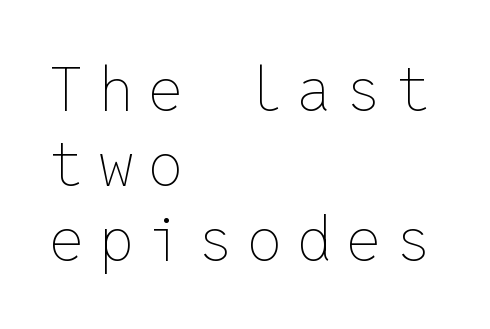
The image shows 61 px thin type, upright, monospaced; set left-aligned, line spacing 1.23x, unusually wide letter spacing (+0.25 em), not underlined; low stroke contrast and a medium x-height.
